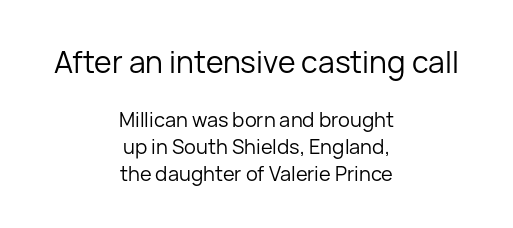
Q: Is the text bold? A: No.
Q: Is the text italic (slanted)? A: No, it is upright.
Q: Is the typeface a serif or a sans-serif typeface? A: Sans-serif.
Q: Is the text underlined? A: No.
Q: How is the paragraph aligned? A: Centered.
Q: Is the spacing between letters normal or unusually wide? A: Normal.
Q: Is the spacing between lines tight, normal or loose? A: Normal.
Q: Which block of text is set in a larger size, the first (top) or the second (bottom)? A: The first (top) one.
Q: Width (condensed, normal, or wide)? A: Normal.
Q: Stroke contrast? A: Low.
Q: x-height? A: Medium.
Q: Monospaced? A: No.
